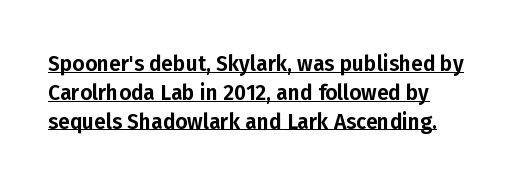
{"italic": "no", "underline": "yes", "align": "left", "line_spacing": "normal", "line_spacing_ratio": 1.37, "letter_spacing": "normal", "letter_spacing_em": 0.0, "glyph_px": 21}
